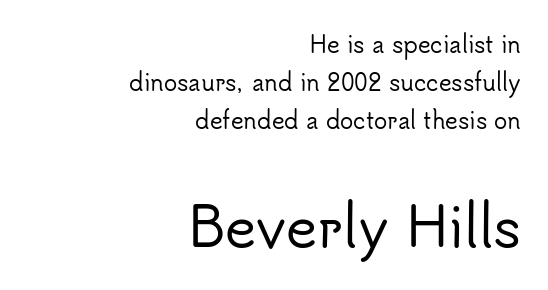
Q: Is the text italic (slanted)? A: No, it is upright.
Q: Is the typeface a serif or a sans-serif typeface? A: Sans-serif.
Q: Is the text underlined? A: No.
Q: How is the paragraph aligned? A: Right-aligned.
Q: Is the spacing between letters normal or unusually wide? A: Normal.
Q: Which block of text is set in a larger size, the first (top) or the second (bottom)? A: The second (bottom) one.
Q: Width (condensed, normal, or wide)? A: Normal.
Q: Stroke contrast? A: Low.
Q: x-height? A: Small.
Q: Monospaced? A: No.
